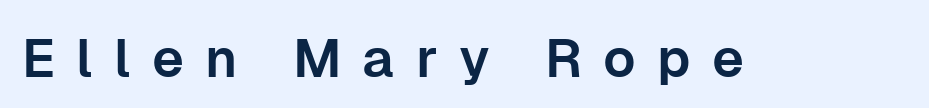
Q: Is the text italic (slanted)? A: No, it is upright.
Q: Is the typeface a serif or a sans-serif typeface? A: Sans-serif.
Q: Is the text underlined? A: No.
Q: Is the spacing between letters normal or unusually wide? A: Unusually wide.
Q: Width (condensed, normal, or wide)? A: Normal.
Q: Stroke contrast? A: Low.
Q: x-height? A: Medium.
Q: Monospaced? A: No.
